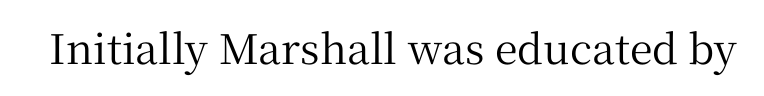
The image shows 41 px serif type, upright; set normal letter spacing, not underlined; medium stroke contrast and a medium x-height.
